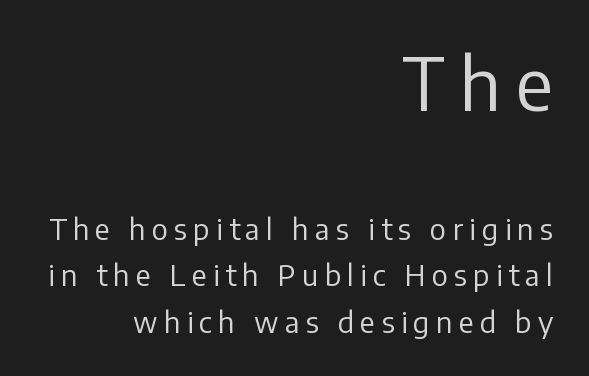
The designer went with a sans here, leaving each stem footless. Regarding leading, the lines here are spaced in the standard way. Nope, not italic — everything's standing straight. The weight tops out at a normal text grade. Bigger letters appear in the top chunk; the bottom chunk is reduced.
